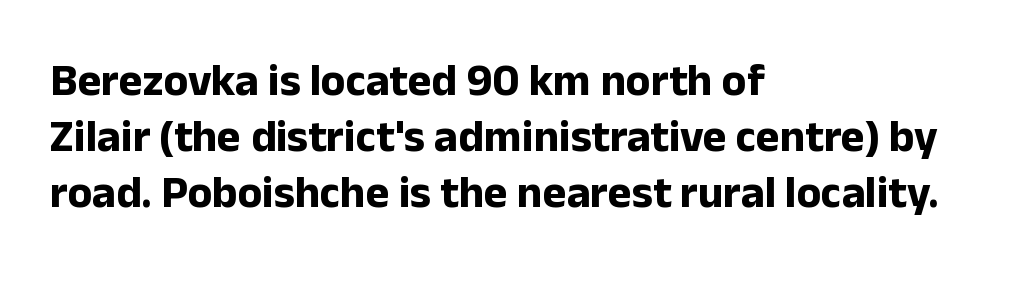
{"serif": "no", "italic": "no", "bold": "yes", "weight": "bold", "width": "normal", "stroke_contrast": "low", "x_height": "medium", "monospaced": "no", "underline": "no", "align": "left", "line_spacing": "normal", "line_spacing_ratio": 1.25, "letter_spacing": "normal", "letter_spacing_em": 0.0, "glyph_px": 45}
